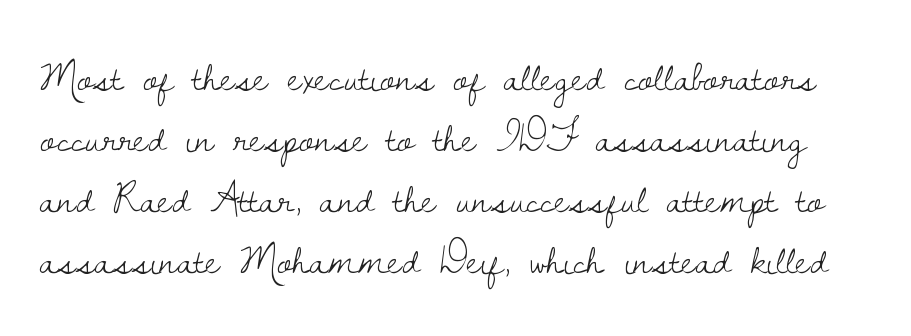
Observe the ordinary spacing: letters are neighbours, not strangers. Type style note: has serifs. Just letters on the line, the space beneath them empty. A typesetter would call this proportional, since set widths differ per character.
